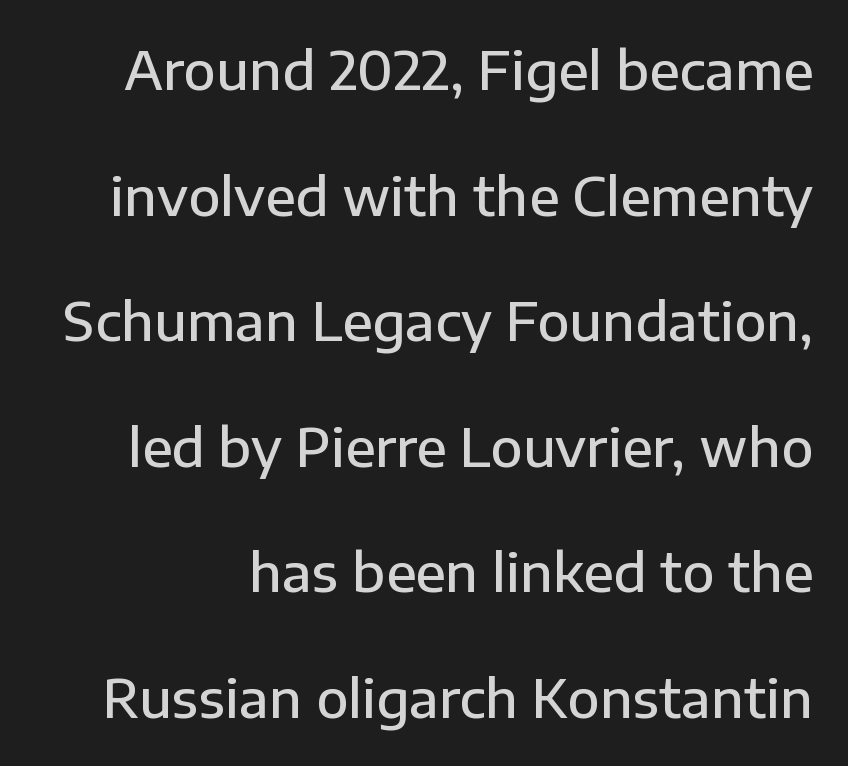
The image shows 53 px semibold sans-serif type, upright; set loose line spacing (2.37x), normal letter spacing, not underlined; low stroke contrast and a medium x-height.
